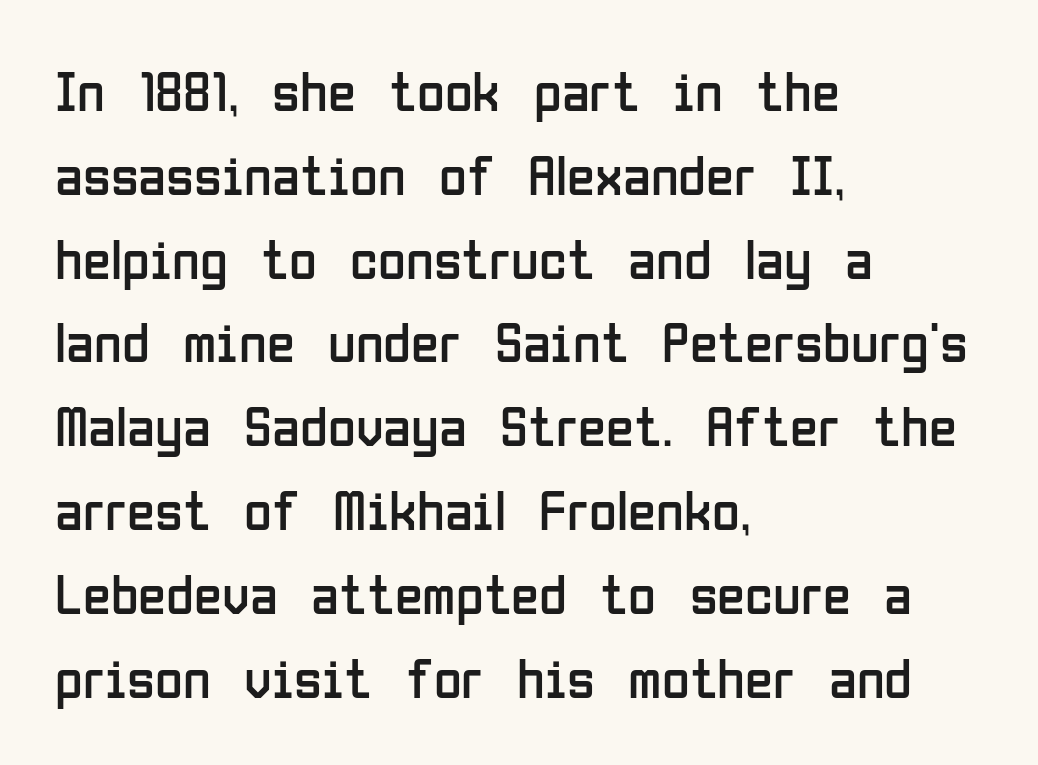
{"serif": "no", "italic": "no", "bold": "no", "weight": "regular", "width": "condensed", "stroke_contrast": "low", "x_height": "medium", "monospaced": "no", "underline": "no", "align": "left", "line_spacing": "normal", "line_spacing_ratio": 1.47, "letter_spacing": "normal", "letter_spacing_em": 0.0, "glyph_px": 57}
